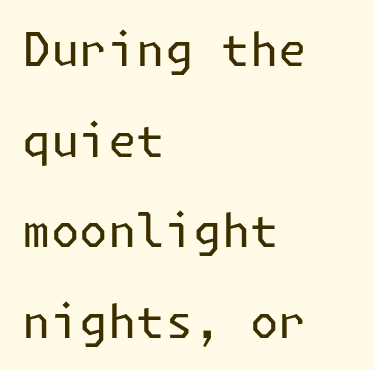
Q: Is the text bold? A: No.
Q: Is the text italic (slanted)? A: No, it is upright.
Q: Is the typeface a serif or a sans-serif typeface? A: Sans-serif.
Q: Is the text underlined? A: No.
Q: How is the paragraph aligned? A: Left-aligned.
Q: Is the spacing between letters normal or unusually wide? A: Normal.
Q: Is the spacing between lines tight, normal or loose? A: Loose.
Q: Width (condensed, normal, or wide)? A: Normal.
Q: Stroke contrast? A: Low.
Q: x-height? A: Medium.
